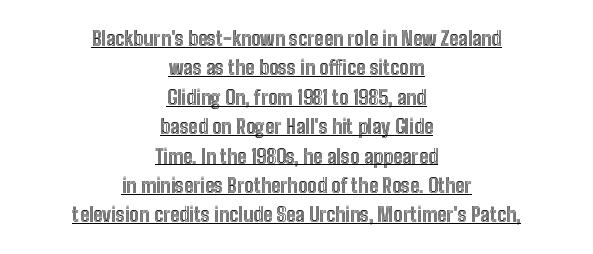
{"italic": "no", "underline": "yes", "align": "center", "line_spacing": "normal", "line_spacing_ratio": 1.47, "letter_spacing": "normal", "letter_spacing_em": 0.0, "glyph_px": 20}
